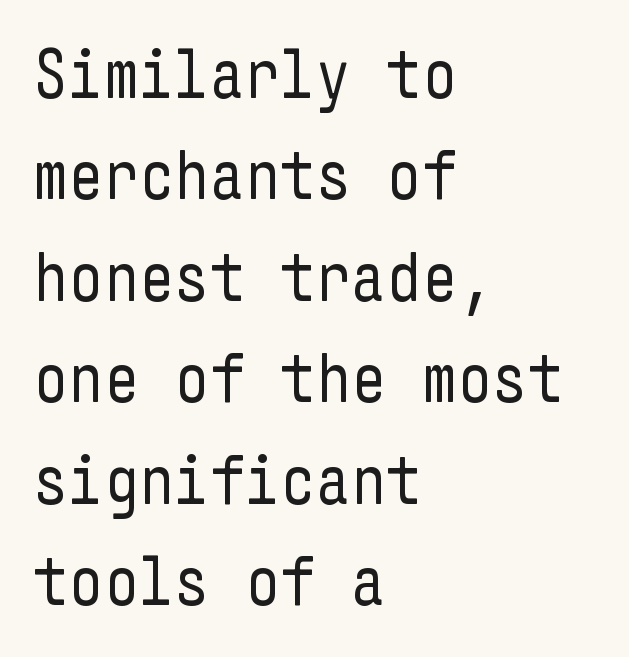
Layout note: lines flush left. Nothing unusual about the tracking: characters are spaced as the font intends. This is not heavy type; no bold has been used. Just letters on the line, the space beneath them empty.
